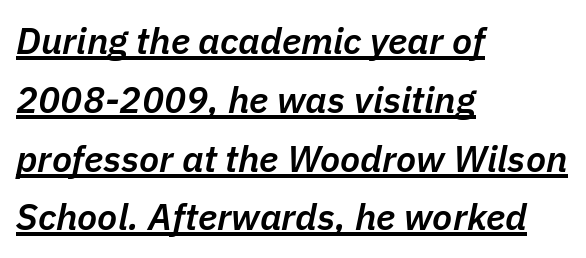
Q: Is the text bold? A: Semi-bold.
Q: Is the text italic (slanted)? A: Yes, it leans right by about 11 degrees.
Q: Is the text underlined? A: Yes.
Q: How is the paragraph aligned? A: Left-aligned.
Q: Is the spacing between letters normal or unusually wide? A: Normal.
Q: Is the spacing between lines tight, normal or loose? A: Normal.
Q: Width (condensed, normal, or wide)? A: Normal.
Q: Stroke contrast? A: Low.
Q: x-height? A: Medium.
Q: Monospaced? A: No.
